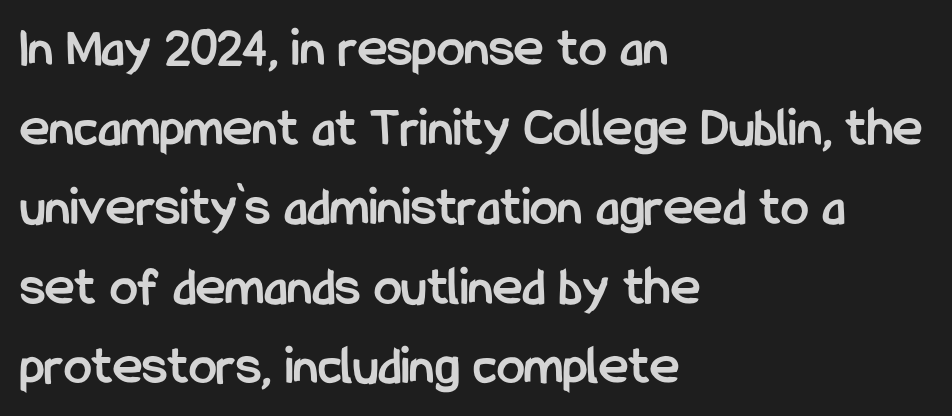
{"serif": "no", "italic": "no", "bold": "yes", "weight": "semibold", "width": "condensed", "stroke_contrast": "low", "x_height": "medium", "monospaced": "no", "underline": "no", "align": "left", "line_spacing": "normal", "line_spacing_ratio": 1.42, "letter_spacing": "normal", "letter_spacing_em": 0.0, "glyph_px": 56}
